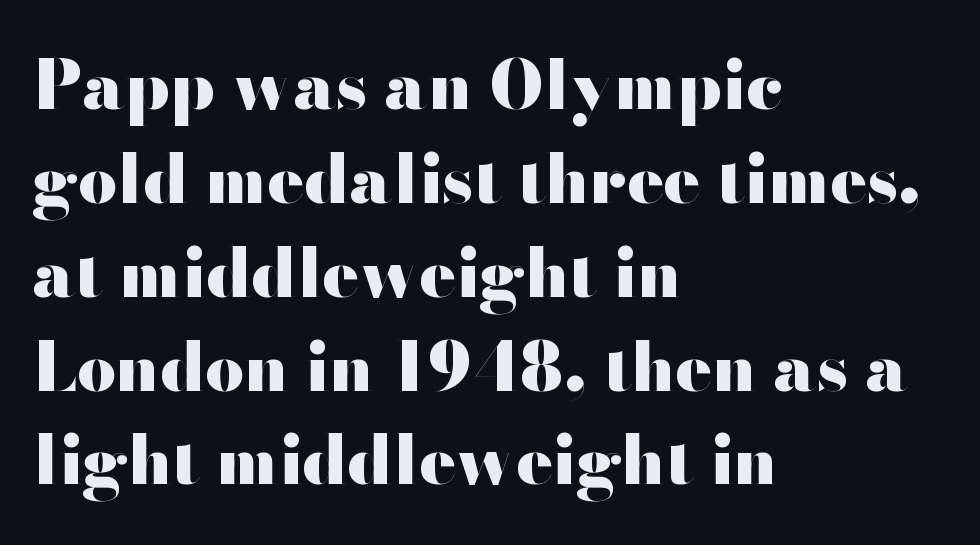
The image shows 68 px heavy, wide sans-serif type, upright; set left-aligned, normal line spacing (1.38x), normal letter spacing, not underlined; high stroke contrast and a small x-height.
